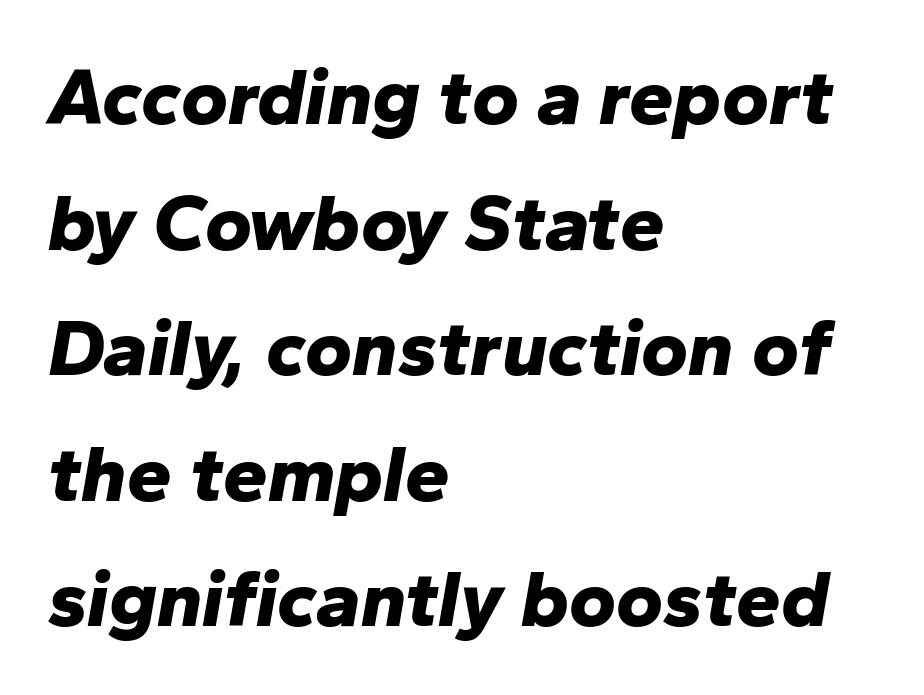
The image shows 80 px bold type, italic (leaning right); set left-aligned, normal line spacing (1.57x), normal letter spacing, not underlined; low stroke contrast and a medium x-height.
